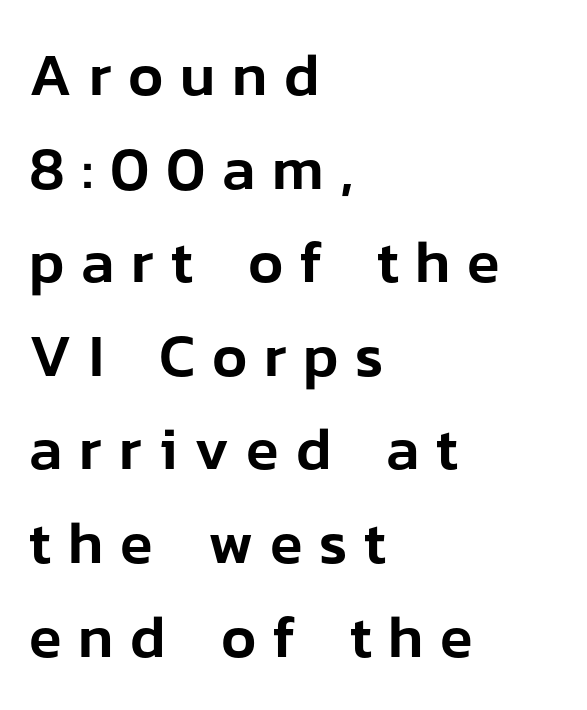
The image shows 60 px sans-serif type, upright; set left-aligned, normal line spacing (1.56x), unusually wide letter spacing (+0.28 em), not underlined; low stroke contrast and a medium x-height.
